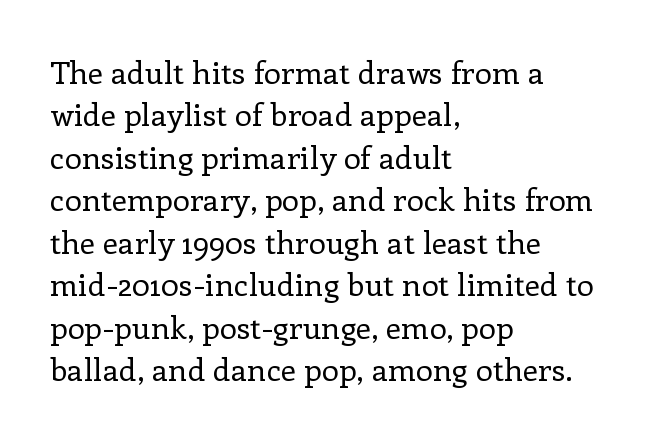
The image shows 31 px regular-weight serif type, upright; set left-aligned, normal line spacing (1.37x), normal letter spacing, not underlined; low stroke contrast and a medium x-height.
